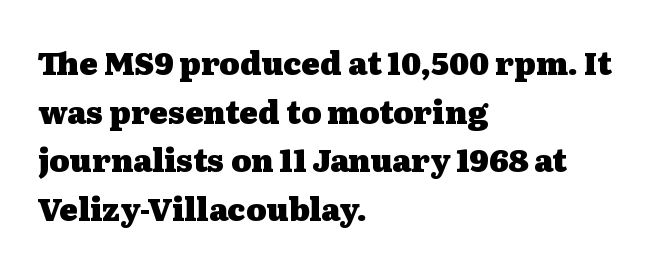
Quick note: not italic, upright. This block has exactly the height ordinary leading produces. The text was rendered using a seriffed face with decorative stroke endings. Glance below the letters and you will spot only blank space. Visually the block forms a straight wall on the left and a jagged coastline on the right. The typesetting leans heavy: a genuine bold.
